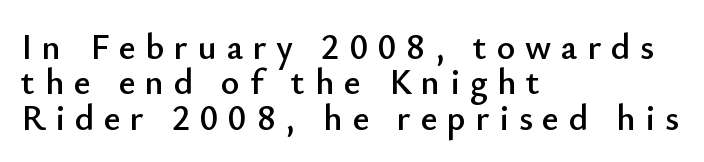
The image shows 36 px sans-serif type, upright; set left-aligned, tight line spacing (0.98x), unusually wide letter spacing (+0.27 em), not underlined; low stroke contrast and a small x-height.
